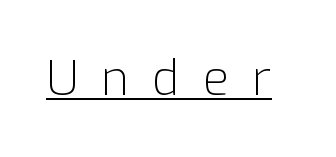
Heaviness? Minimal to ordinary, like unemphasized prose. Glance below the letters and you will spot a drawn line. Italic: no, the glyphs are upright roman. You could not count columns in this text — the font is proportionally spaced. Caption: expanded tracking, letters set apart.
